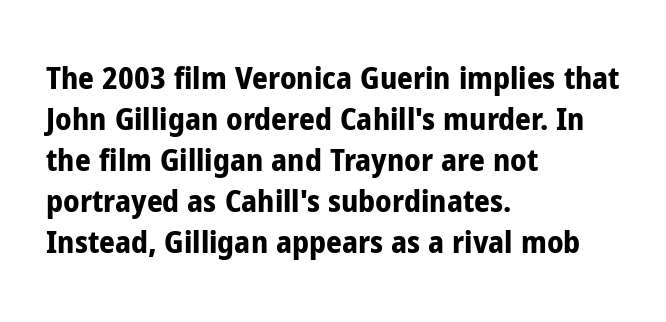
Students, this is bold: see how much ink each stroke carries. The letters advance in unequal steps, a hallmark of proportional type. The rendering uses a moderate line-height, typical for paragraphs. Nobody touched the tracking dial on this one. Upright lettering throughout. This rendering features lettering with no underline.
